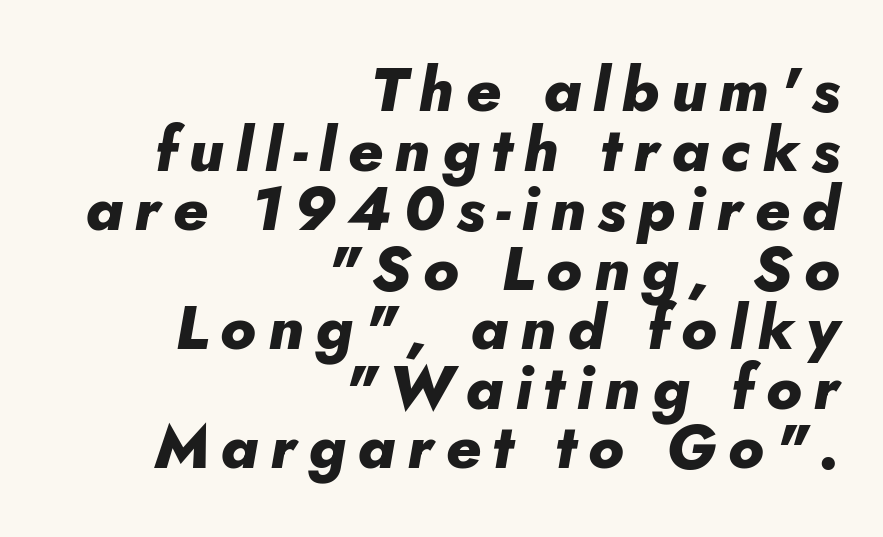
{"italic": "yes", "lean": "right", "slant_degrees": 5, "bold": "yes", "weight": "heavy", "width": "normal", "stroke_contrast": "low", "x_height": "small", "monospaced": "no", "underline": "no", "align": "right", "line_spacing": "tight", "line_spacing_ratio": 0.96, "glyph_px": 62}
